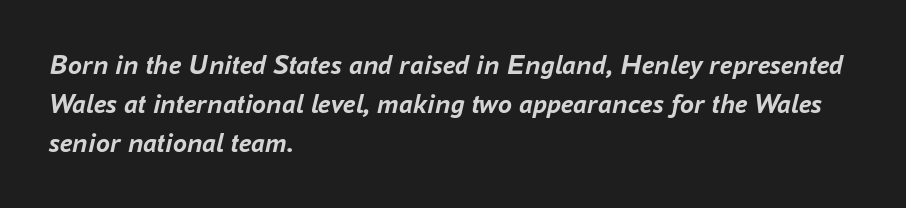
This sample keeps an unexceptional amount of space between lines. Bare-footed words on every line. Spacing verdict: proportional, widths tailored to each character. Look at the tracking — it's just the regular setting, nothing added. Every letter is thick-stroked: bold, no question. The whole block is typeset with a tilt.
